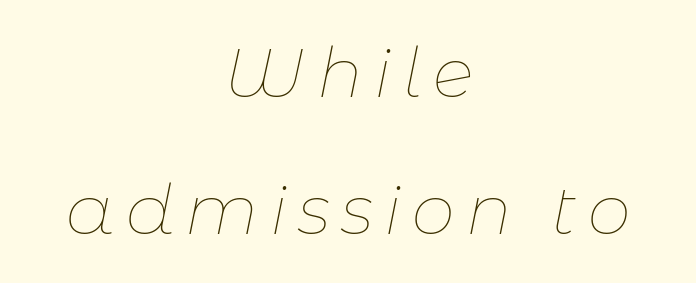
{"italic": "yes", "lean": "right", "slant_degrees": 11, "bold": "no", "weight": "thin", "width": "normal", "stroke_contrast": "low", "x_height": "medium", "monospaced": "no", "underline": "no", "align": "center", "line_spacing": "loose", "line_spacing_ratio": 1.99, "glyph_px": 69}
